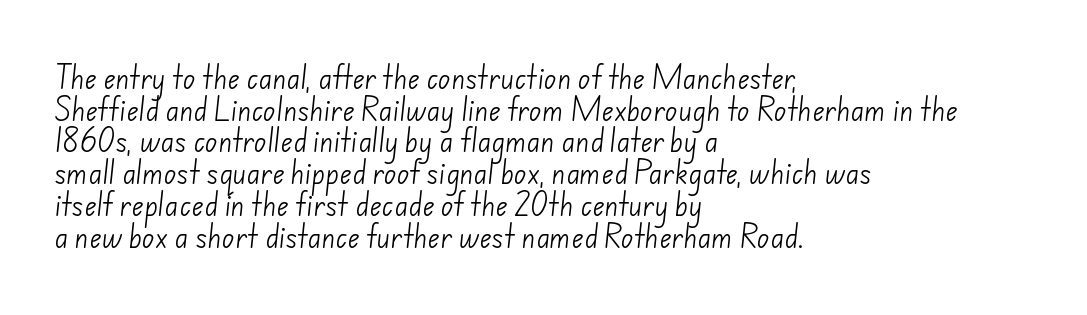
The horizontal fit of the characters is conventional and even. Any mark beneath the type? The region is blank. The passage shown is not bold in any degree. The text block is weighted toward the left margin, trailing off unevenly rightward.
